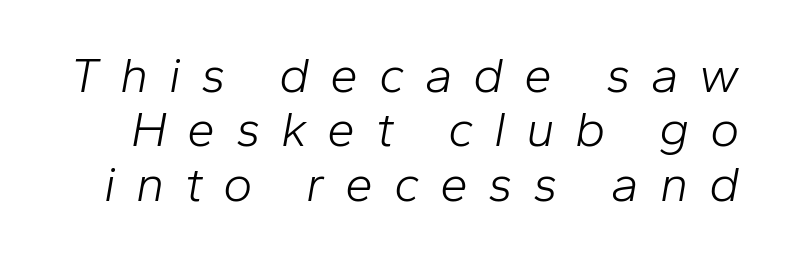
The image shows 50 px light type, italic (leaning right); set tight line spacing (1.09x), unusually wide letter spacing (+0.41 em), not underlined; low stroke contrast and a medium x-height.
